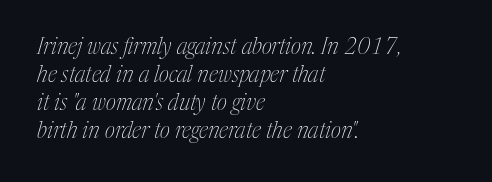
Line spacing here is normal. Counters stay open thanks to moderate or lighter strokes. The lettering tilts uniformly, giving the passage an italic look. The setting favours the left margin, as ordinary paragraphs usually do.
